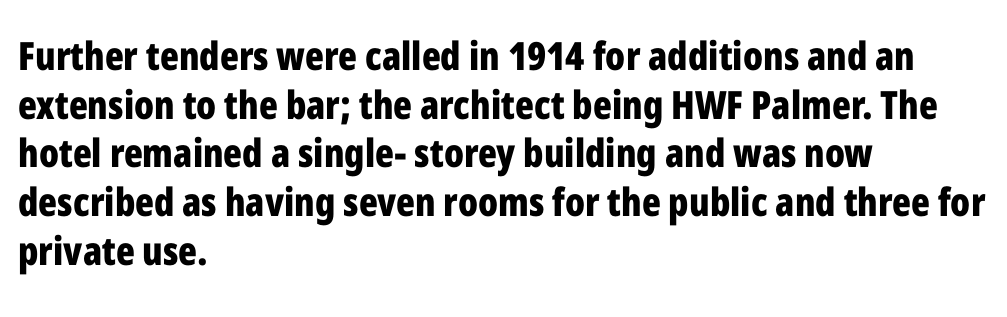
The image shows 39 px bold, condensed sans-serif type, upright; set left-aligned, normal line spacing (1.25x), normal letter spacing, not underlined; low stroke contrast and a medium x-height.
